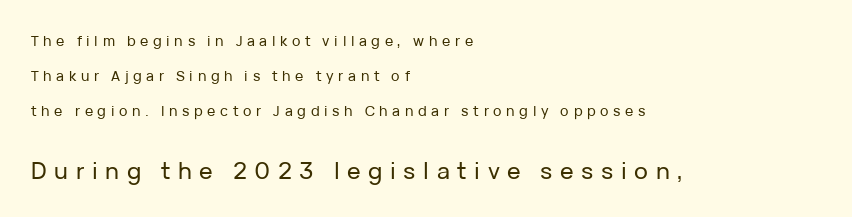
{"italic": "no", "underline": "no", "align": "left", "line_spacing": "loose", "line_spacing_ratio": 2.49, "letter_spacing": "wide", "letter_spacing_em": 0.33, "larger_block": "second", "size_ratio": 1.64, "glyph_px": 23}
